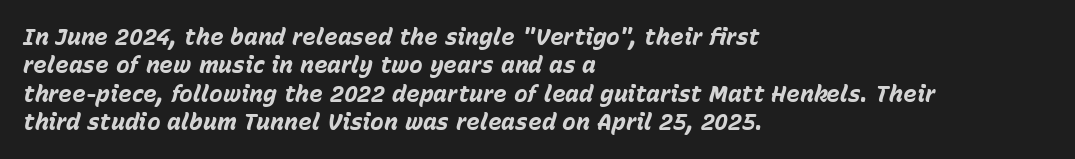
Q: Is the text bold? A: Yes.
Q: Is the text italic (slanted)? A: Yes, it leans right by about 15 degrees.
Q: Is the text underlined? A: No.
Q: How is the paragraph aligned? A: Left-aligned.
Q: Is the spacing between letters normal or unusually wide? A: Normal.
